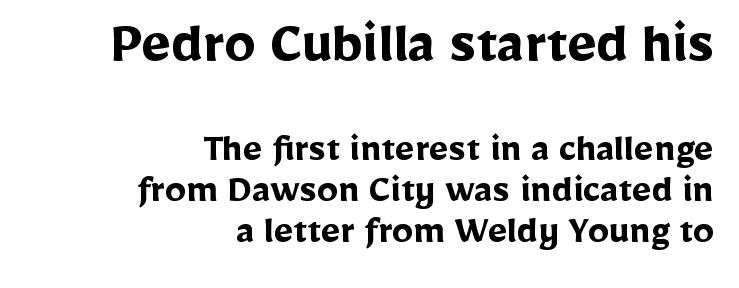
{"serif": "no", "italic": "no", "bold": "yes", "weight": "semibold", "width": "normal", "stroke_contrast": "low", "x_height": "medium", "monospaced": "no", "underline": "no", "align": "right", "line_spacing": "tight", "line_spacing_ratio": 0.98, "letter_spacing": "normal", "letter_spacing_em": 0.0, "larger_block": "first", "size_ratio": 1.5, "glyph_px": 63}
